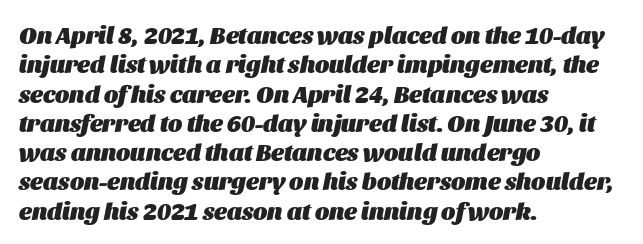
{"italic": "yes", "lean": "right", "slant_degrees": 11, "bold": "yes", "underline": "no", "align": "left", "line_spacing_ratio": 1.22, "letter_spacing": "normal", "letter_spacing_em": 0.0, "glyph_px": 24}
